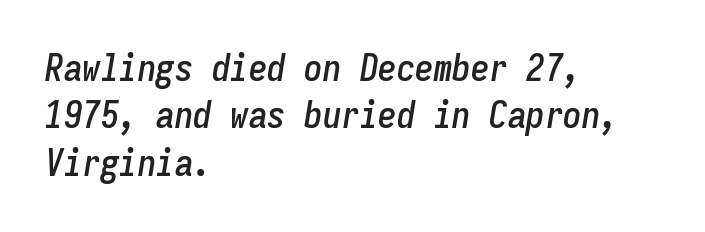
Think of a typewriter: that constant character pitch is what you see here. Here the glyphs are tracked normally, forming tight word shapes. A typesetter would mark this as italic. Underline: absent. The lines are quadded left.
